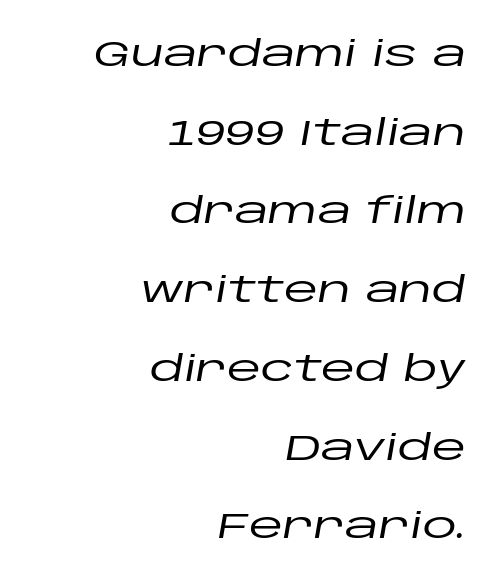
Q: Is the text italic (slanted)? A: Yes, it leans right by about 10 degrees.
Q: Is the text underlined? A: No.
Q: How is the paragraph aligned? A: Right-aligned.
Q: Is the spacing between letters normal or unusually wide? A: Normal.
Q: Is the spacing between lines tight, normal or loose? A: Loose.
Q: Width (condensed, normal, or wide)? A: Wide.
Q: Stroke contrast? A: Low.
Q: x-height? A: Large.
Q: Monospaced? A: No.
